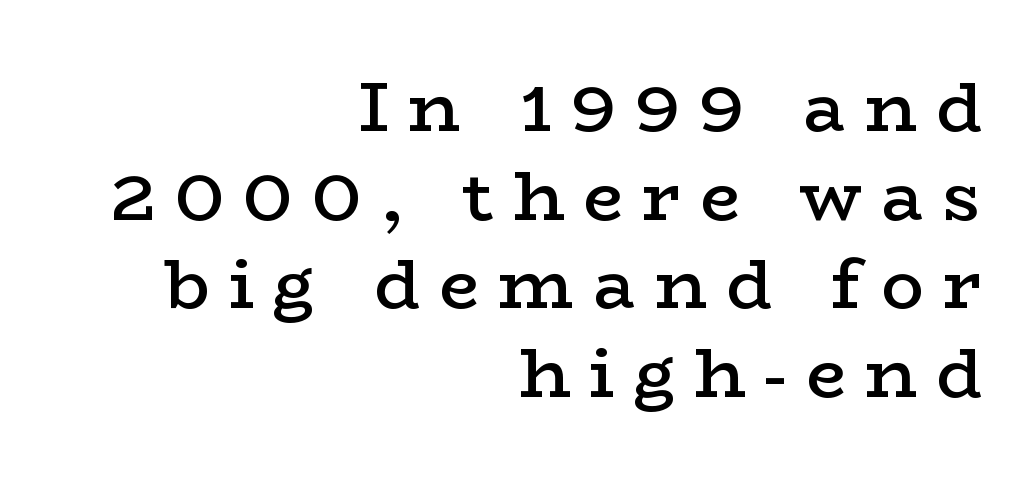
{"serif": "yes", "italic": "no", "bold": "semi", "weight": "semibold", "width": "wide", "stroke_contrast": "low", "x_height": "medium", "monospaced": "no", "underline": "no", "align": "right", "line_spacing": "normal", "line_spacing_ratio": 1.25, "letter_spacing": "wide", "letter_spacing_em": 0.27, "glyph_px": 71}
